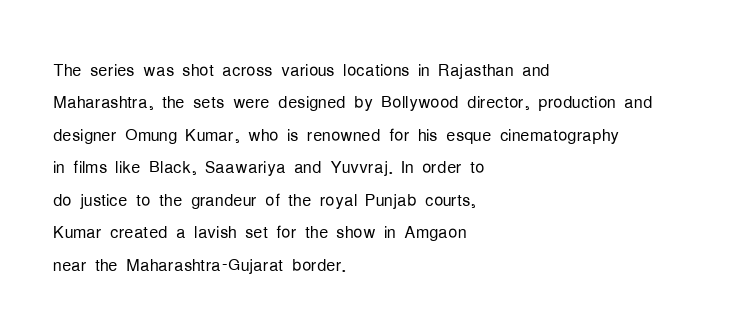
The tracking reads as untouched default to a designer's eye. Layout note: lines flush left. Students, observe: this is what conventionally led text looks like. Underline: absent.
